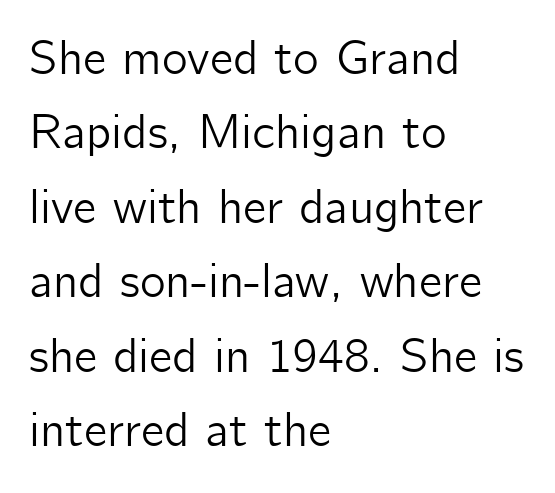
The image shows 49 px sans-serif type, upright; set left-aligned, normal line spacing (1.52x), normal letter spacing, not underlined; low stroke contrast and a medium x-height.
